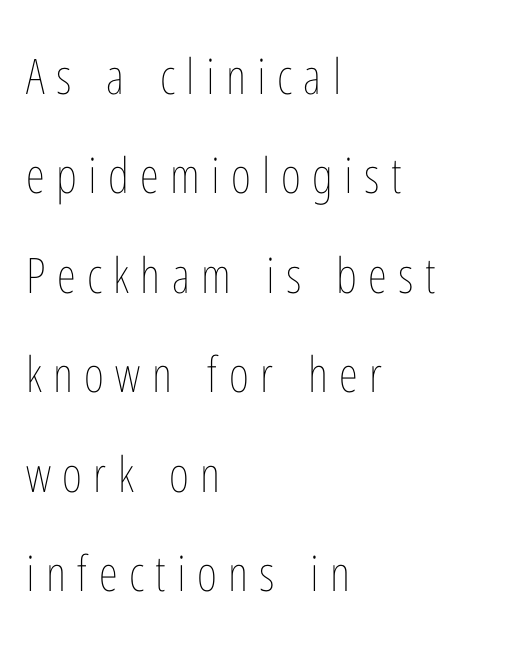
Q: Is the text bold? A: No.
Q: Is the text italic (slanted)? A: No, it is upright.
Q: Is the text underlined? A: No.
Q: How is the paragraph aligned? A: Left-aligned.
Q: Is the spacing between letters normal or unusually wide? A: Unusually wide.
Q: Is the spacing between lines tight, normal or loose? A: Loose.
Q: Width (condensed, normal, or wide)? A: Condensed.
Q: Stroke contrast? A: Low.
Q: x-height? A: Medium.
Q: Monospaced? A: No.
